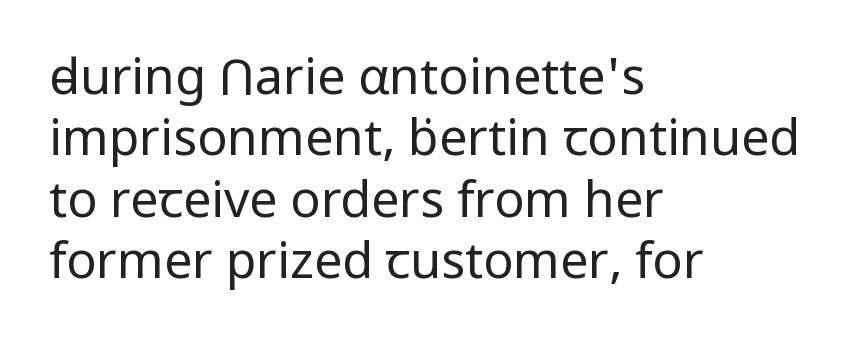
The image shows 50 px regular-weight sans-serif type, upright; set left-aligned, line spacing 1.23x, normal letter spacing, not underlined; low stroke contrast and a medium x-height.
